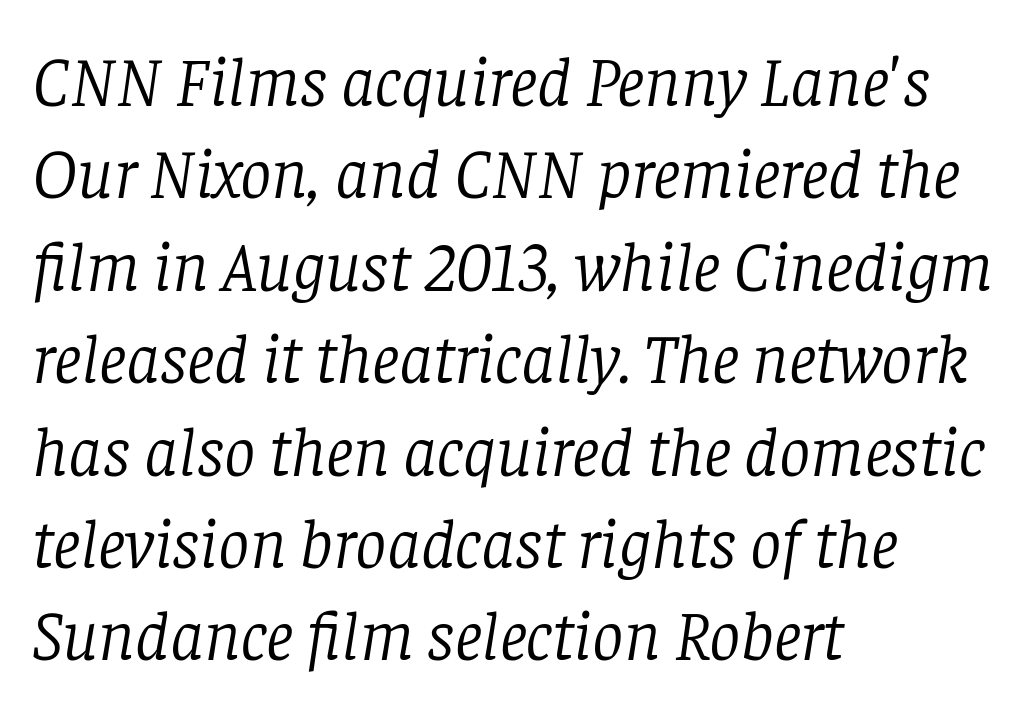
The image shows 70 px light serif type, italic (leaning right); set left-aligned, normal line spacing (1.32x), normal letter spacing, not underlined; low stroke contrast and a large x-height.
